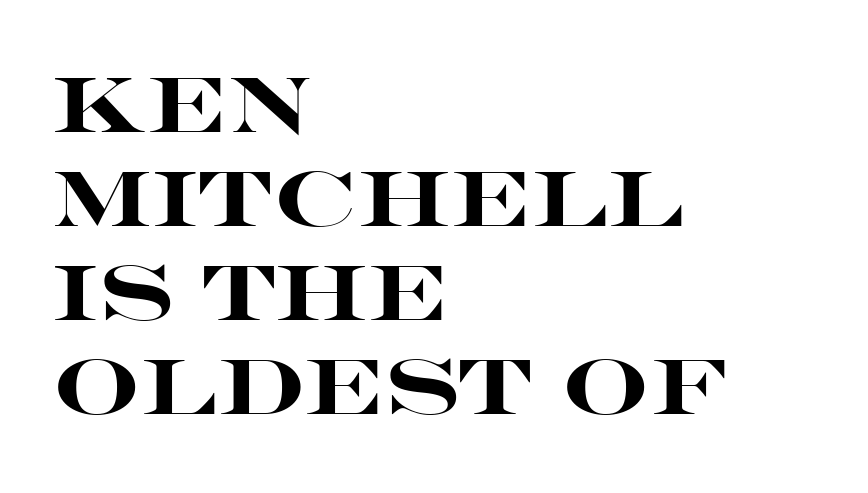
{"italic": "no", "bold": "yes", "weight": "heavy", "width": "wide", "stroke_contrast": "high", "x_height": "large", "monospaced": "no", "underline": "no", "align": "left", "line_spacing_ratio": 1.22, "letter_spacing": "normal", "letter_spacing_em": 0.0, "glyph_px": 77}
